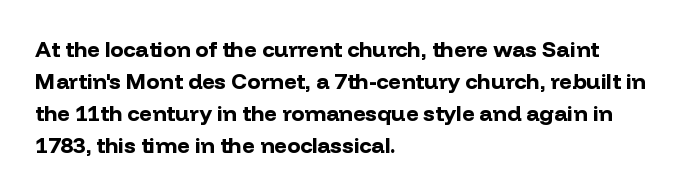
The image shows 22 px bold type, upright; set left-aligned, normal line spacing (1.45x), normal letter spacing, not underlined.
